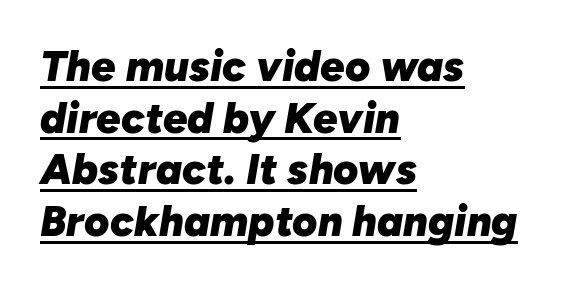
Teacher's note: observe the even left margin — that is flush-left alignment. This sample uses plain, unmodified letter spacing. The rendering uses the underline text-decoration. Does the weight exceed regular? Yes, all the way to bold. Italic: yes, the glyphs are oblique. These lines are rendered in a variable-pitch font.
